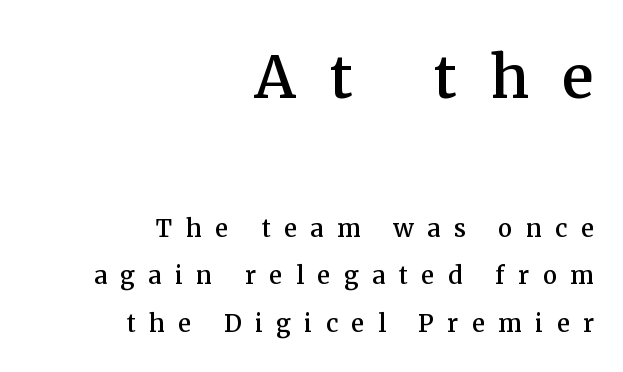
The image shows 79 px serif type, upright; set right-aligned, normal line spacing (1.48x), unusually wide letter spacing (+0.42 em), not underlined; the first (top) block is 2.47x larger; medium stroke contrast and a medium x-height.
